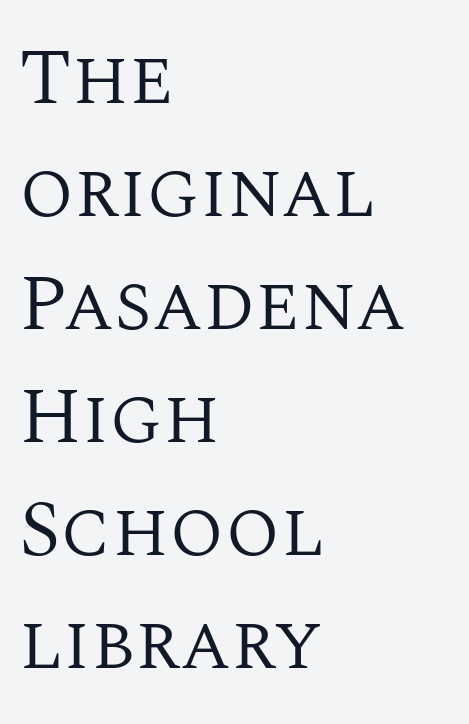
Regarding leading, the lines here are spaced in the standard way. The letters sit at their default tracking, neither squeezed nor spread. Here the designer chose a conventional face with non-uniform glyph widths. Serif or sans? Serif — the stroke terminals have little feet. Each line starts at the same left margin while the right side varies.
